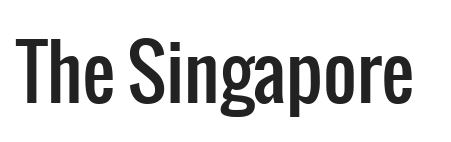
{"serif": "no", "italic": "no", "width": "condensed", "stroke_contrast": "low", "x_height": "medium", "monospaced": "no", "underline": "no", "letter_spacing": "normal", "letter_spacing_em": 0.0, "glyph_px": 73}
